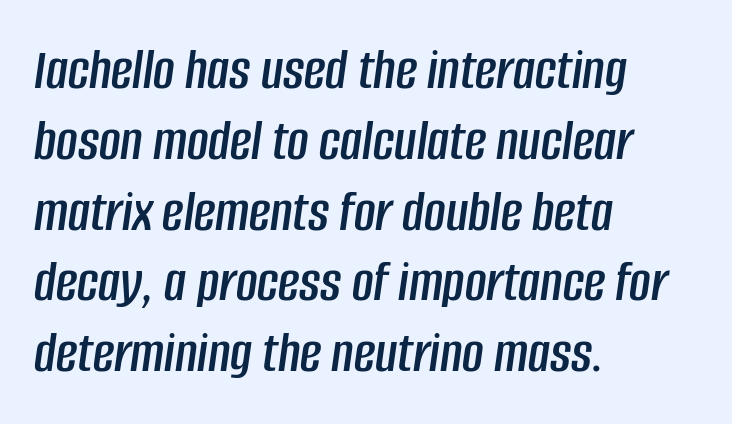
{"italic": "yes", "lean": "right", "slant_degrees": 8, "width": "condensed", "stroke_contrast": "low", "x_height": "large", "monospaced": "no", "underline": "no", "align": "left", "line_spacing_ratio": 1.2, "letter_spacing": "normal", "letter_spacing_em": 0.0, "glyph_px": 59}
